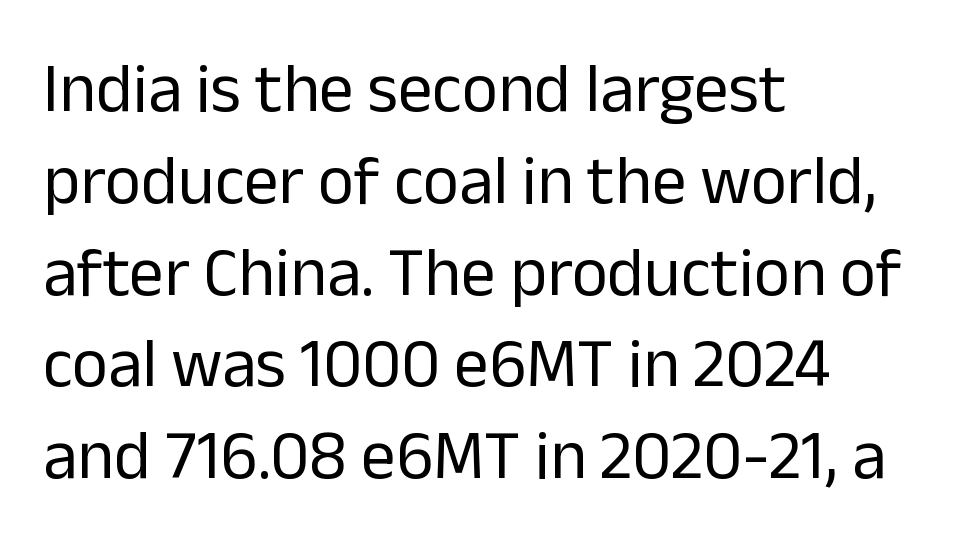
The image shows 69 px regular-weight sans-serif type, upright; set left-aligned, normal line spacing (1.33x), normal letter spacing, not underlined; low stroke contrast and a medium x-height.
